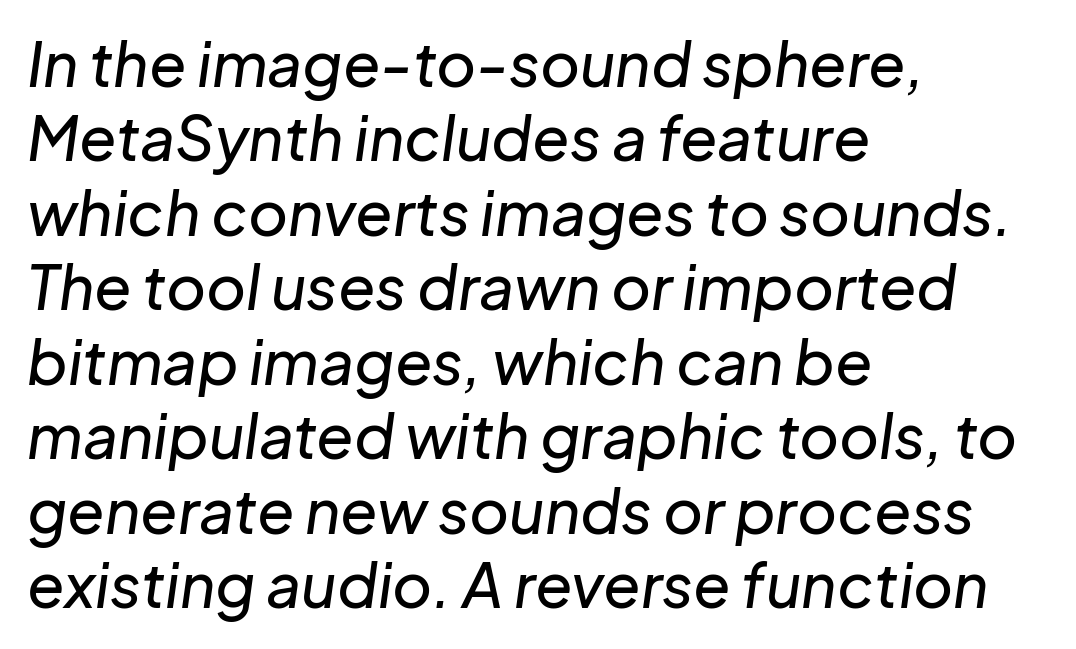
Q: Is the text italic (slanted)? A: Yes, it leans right by about 8 degrees.
Q: Is the text underlined? A: No.
Q: How is the paragraph aligned? A: Left-aligned.
Q: Is the spacing between letters normal or unusually wide? A: Normal.
Q: Width (condensed, normal, or wide)? A: Normal.
Q: Stroke contrast? A: Low.
Q: x-height? A: Medium.
Q: Monospaced? A: No.
